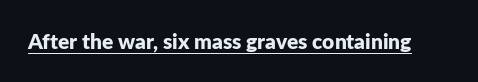
The image shows 21 px bold type, upright; set normal letter spacing, underlined.
